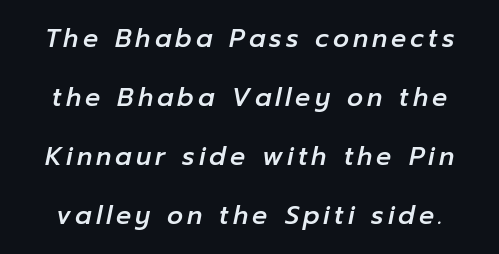
The image shows 25 px text type, italic (leaning right); set loose line spacing (2.36x), not underlined.
